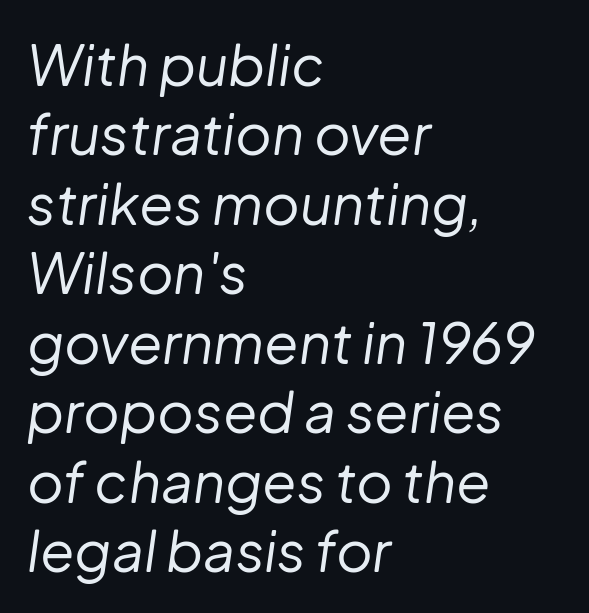
The gaps between neighbouring characters are ordinary and unremarkable. The gap between lines stays unmarked. Teacher's note: observe the even left margin — that is flush-left alignment. This is not heavy type; no bold has been used.
